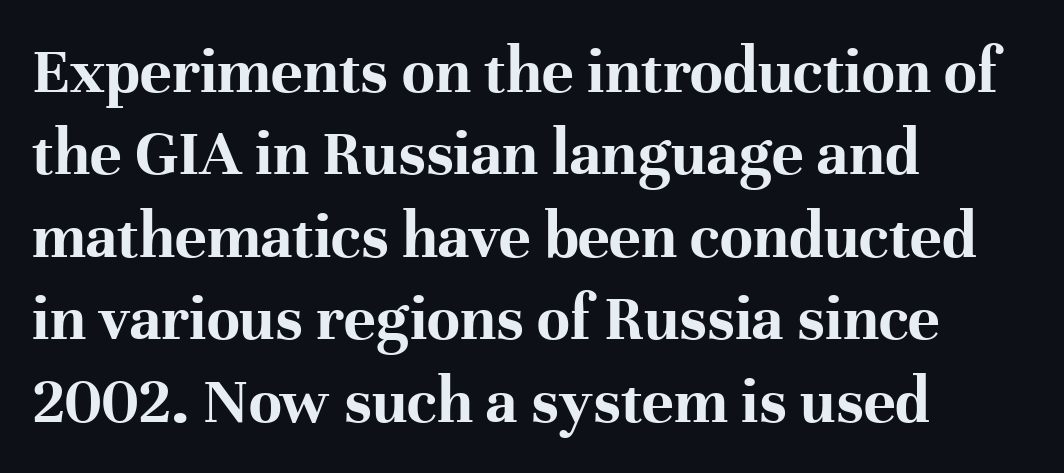
Q: Is the text bold? A: Yes.
Q: Is the text italic (slanted)? A: No, it is upright.
Q: Is the typeface a serif or a sans-serif typeface? A: Serif.
Q: Is the text underlined? A: No.
Q: How is the paragraph aligned? A: Left-aligned.
Q: Is the spacing between letters normal or unusually wide? A: Normal.
Q: Width (condensed, normal, or wide)? A: Normal.
Q: Stroke contrast? A: High.
Q: x-height? A: Medium.
Q: Monospaced? A: No.
